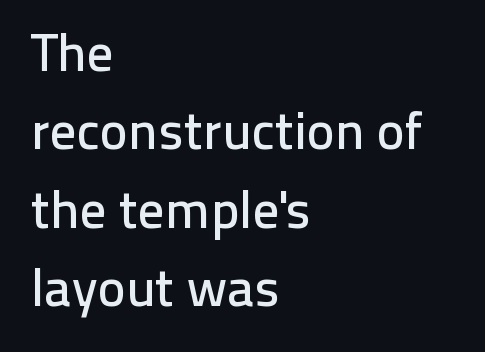
No word sits above an underline. The lettering holds an erect, upright posture throughout. The ragged edge is on the right, which tells us the setting is flush left. Typographically, this falls in the sans-serif category. The rendering uses natural spacing where letterforms have individual widths.
